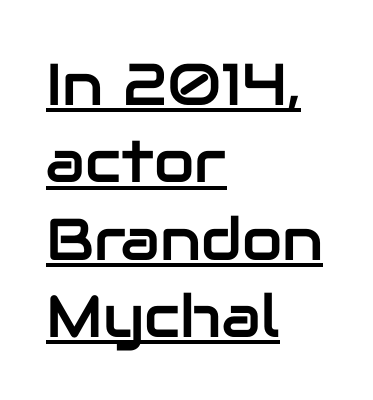
The setting favours the left margin, as ordinary paragraphs usually do. Note: no serifs on the glyphs. Here the designer chose a conventional face with non-uniform glyph widths. The lines sit at an ordinary, default distance from one another.
